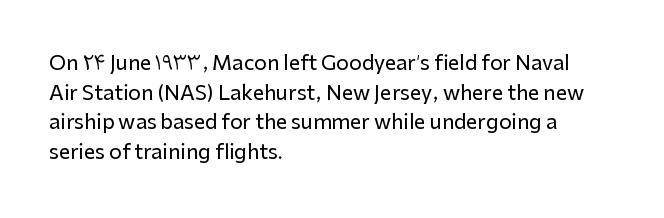
The image shows 20 px text type, upright; set left-aligned, normal line spacing (1.48x), normal letter spacing, not underlined.
